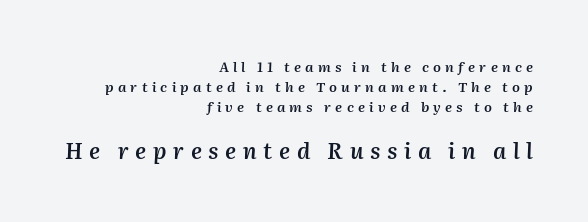
Q: Is the text bold? A: Semi-bold.
Q: Is the text italic (slanted)? A: Yes, it leans right by about 2 degrees.
Q: Is the text underlined? A: No.
Q: How is the paragraph aligned? A: Right-aligned.
Q: Is the spacing between letters normal or unusually wide? A: Unusually wide.
Q: Is the spacing between lines tight, normal or loose? A: Normal.
Q: Which block of text is set in a larger size, the first (top) or the second (bottom)? A: The second (bottom) one.
